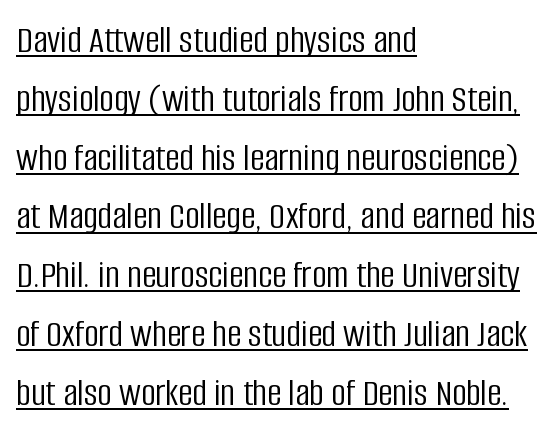
{"serif": "no", "italic": "no", "bold": "no", "weight": "light", "width": "condensed", "stroke_contrast": "low", "x_height": "large", "monospaced": "no", "underline": "yes", "align": "left", "line_spacing": "normal", "line_spacing_ratio": 1.47, "letter_spacing": "normal", "letter_spacing_em": 0.0, "glyph_px": 40}
